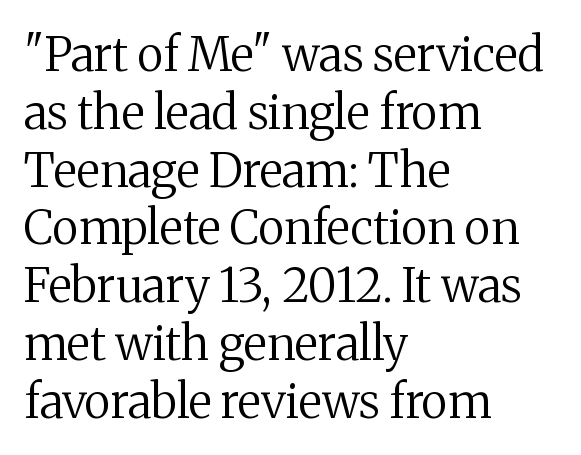
The image shows 47 px regular-weight serif type, upright; set left-aligned, line spacing 1.23x, normal letter spacing, not underlined; medium stroke contrast and a medium x-height.
